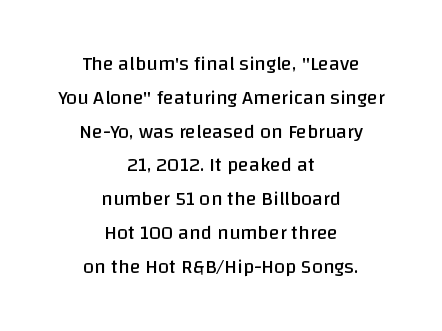
Standard letterfit; no display-style spreading of the glyphs. This rendering features lettering with no underline. Honestly, the row spacing looks completely unremarkable. Is the block centered? Yes — each line is placed symmetrically about the middle.
